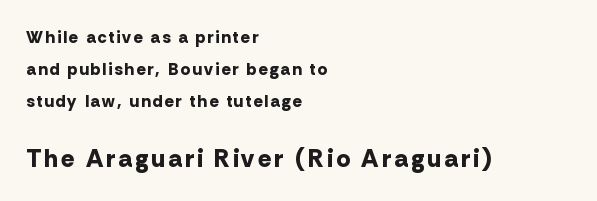
{"italic": "no", "bold": "yes", "underline": "no", "align": "left", "line_spacing_ratio": 1.88, "larger_block": "second", "size_ratio": 1.47, "glyph_px": 25}
